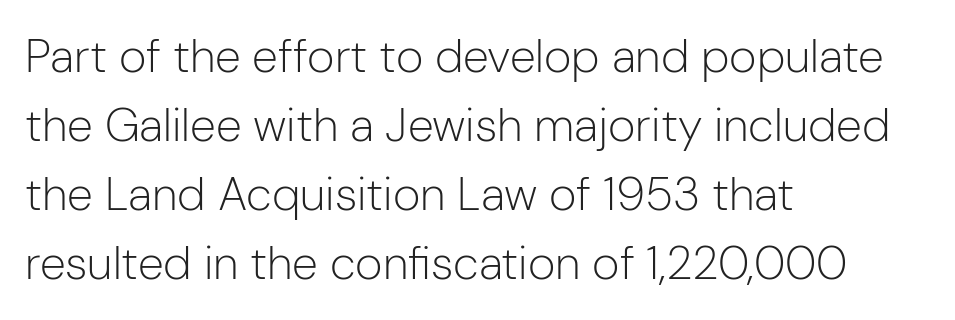
Q: Is the text bold? A: No.
Q: Is the text italic (slanted)? A: No, it is upright.
Q: Is the typeface a serif or a sans-serif typeface? A: Sans-serif.
Q: Is the text underlined? A: No.
Q: How is the paragraph aligned? A: Left-aligned.
Q: Is the spacing between letters normal or unusually wide? A: Normal.
Q: Is the spacing between lines tight, normal or loose? A: Normal.
Q: Width (condensed, normal, or wide)? A: Normal.
Q: Stroke contrast? A: Low.
Q: x-height? A: Medium.
Q: Monospaced? A: No.
